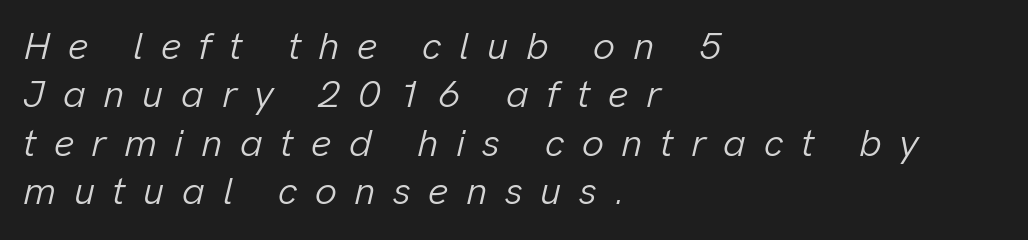
The specimen omits any rule beneath the text block's lines. The face used here is proportionally spaced, like ordinary book or web type. Slanted lettering throughout. Tracking value appears strongly positive — letters spread wide. Reading down the block, your eye returns to a fixed left position each line. Heaviness? Minimal to ordinary, like unemphasized prose.
